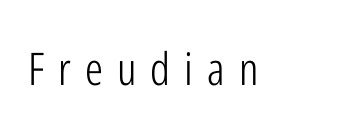
The image shows 45 px light, condensed sans-serif type, upright; set unusually wide letter spacing (+0.31 em), not underlined; low stroke contrast and a medium x-height.
